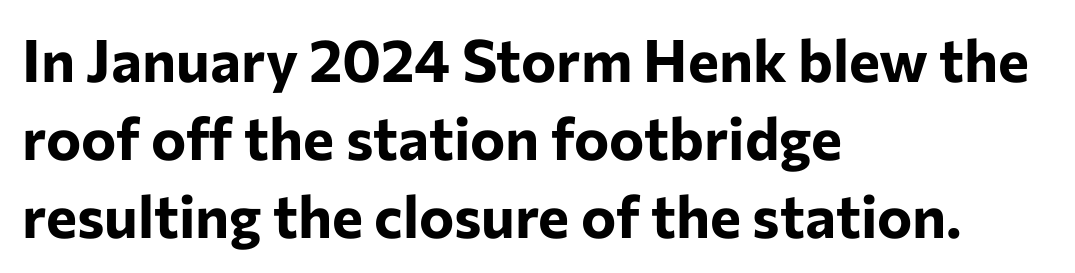
The image shows 59 px bold sans-serif type, upright; set left-aligned, normal line spacing (1.32x), normal letter spacing, not underlined; low stroke contrast and a medium x-height.
